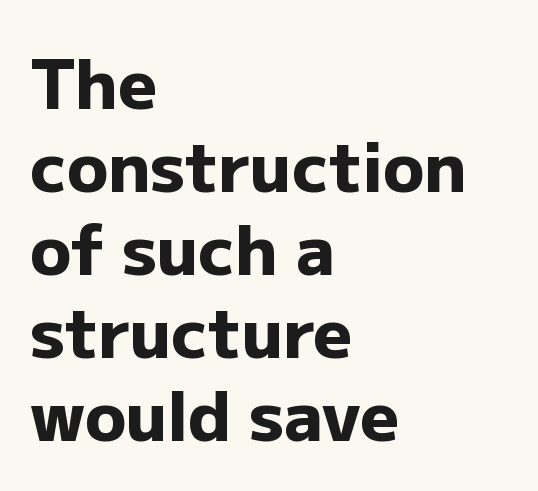
A classic flush-left, rag-right setting is used for this passage. Characters remain perfectly vertical along every line. Descenders are the only things crossing below the line. Each glyph is drawn with heavy, bold strokes. The typeface chosen for these lines omits serifs.
